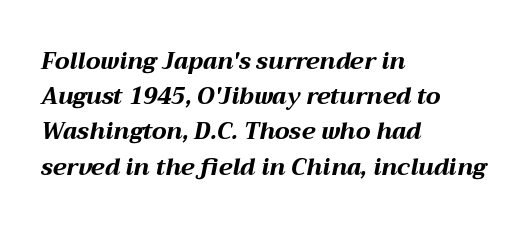
The image shows 23 px bold type, italic (leaning right); set left-aligned, normal line spacing (1.53x), normal letter spacing, not underlined.
